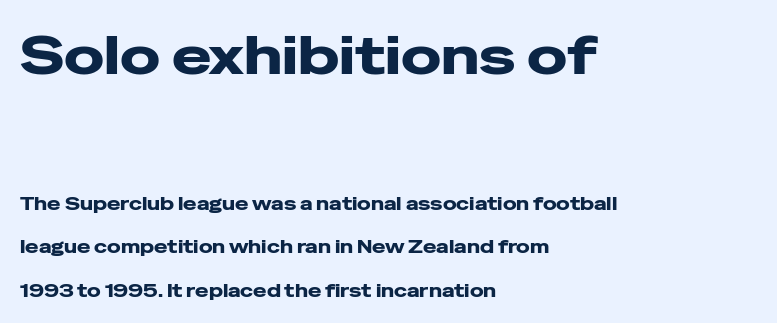
The image shows 53 px wide sans-serif type, upright; set left-aligned, loose line spacing (2.42x), normal letter spacing, not underlined; the first (top) block is 2.94x larger; low stroke contrast and a medium x-height.
